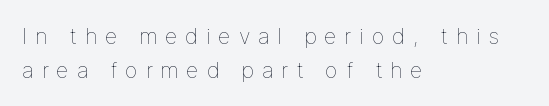
Q: Is the text bold? A: No.
Q: Is the text italic (slanted)? A: No, it is upright.
Q: Is the text underlined? A: No.
Q: How is the paragraph aligned? A: Left-aligned.
Q: Is the spacing between letters normal or unusually wide? A: Unusually wide.
Q: Is the spacing between lines tight, normal or loose? A: Normal.
